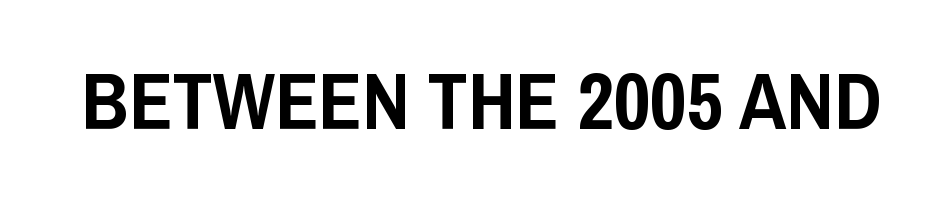
The image shows 80 px condensed sans-serif type, upright; set normal letter spacing, not underlined; low stroke contrast and a large x-height.
